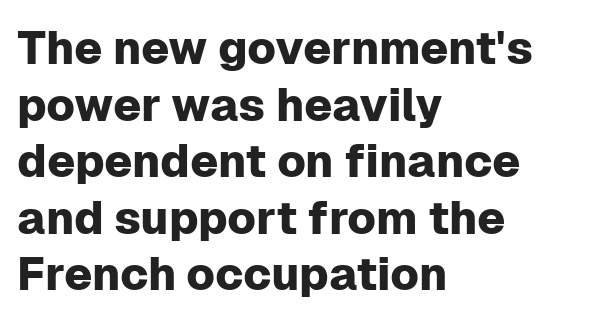
Q: Is the text italic (slanted)? A: No, it is upright.
Q: Is the typeface a serif or a sans-serif typeface? A: Sans-serif.
Q: Is the text underlined? A: No.
Q: How is the paragraph aligned? A: Left-aligned.
Q: Is the spacing between letters normal or unusually wide? A: Normal.
Q: Width (condensed, normal, or wide)? A: Normal.
Q: Stroke contrast? A: Low.
Q: x-height? A: Medium.
Q: Monospaced? A: No.
